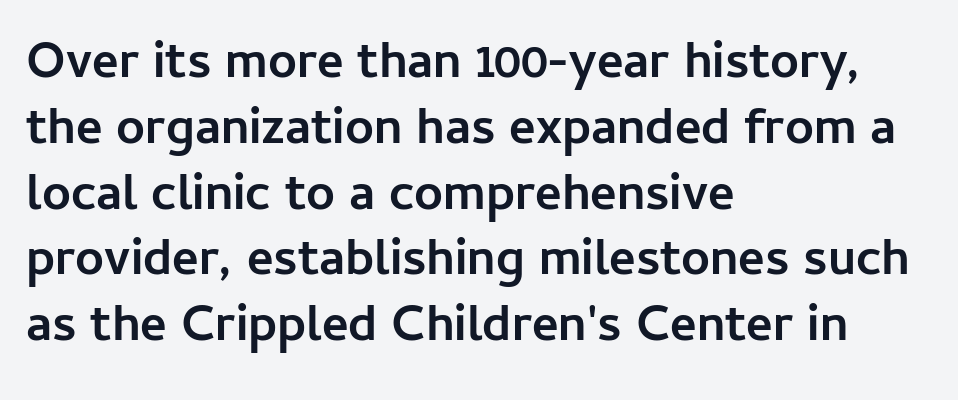
{"serif": "no", "italic": "no", "bold": "yes", "weight": "semibold", "width": "normal", "stroke_contrast": "low", "x_height": "medium", "monospaced": "no", "underline": "no", "align": "left", "line_spacing": "normal", "line_spacing_ratio": 1.29, "letter_spacing": "normal", "letter_spacing_em": 0.0, "glyph_px": 51}
